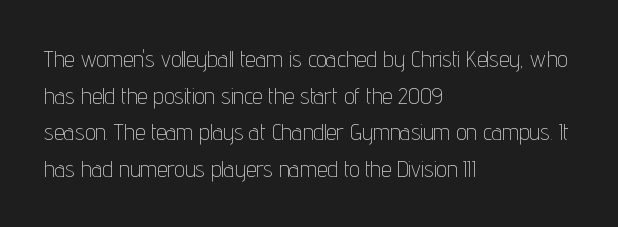
The image shows 23 px text type, upright; set left-aligned, normal line spacing (1.59x), normal letter spacing, not underlined.
